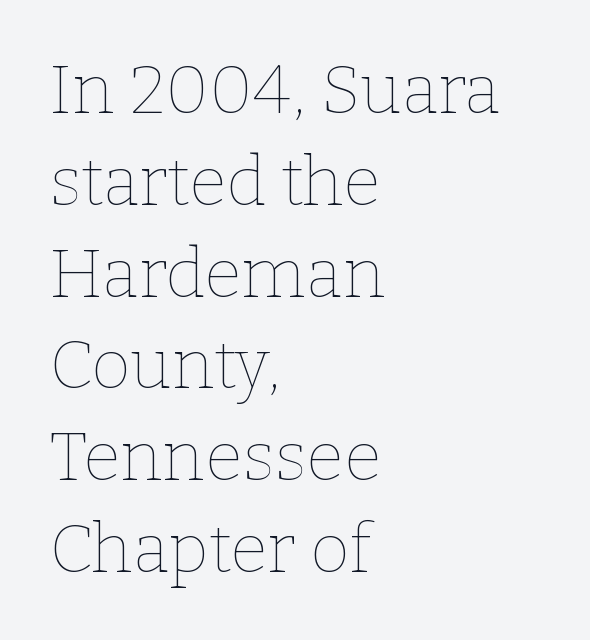
{"italic": "no", "bold": "no", "weight": "thin", "width": "normal", "stroke_contrast": "low", "x_height": "medium", "monospaced": "no", "underline": "no", "align": "left", "line_spacing": "normal", "line_spacing_ratio": 1.35, "letter_spacing": "normal", "letter_spacing_em": 0.0, "glyph_px": 68}
